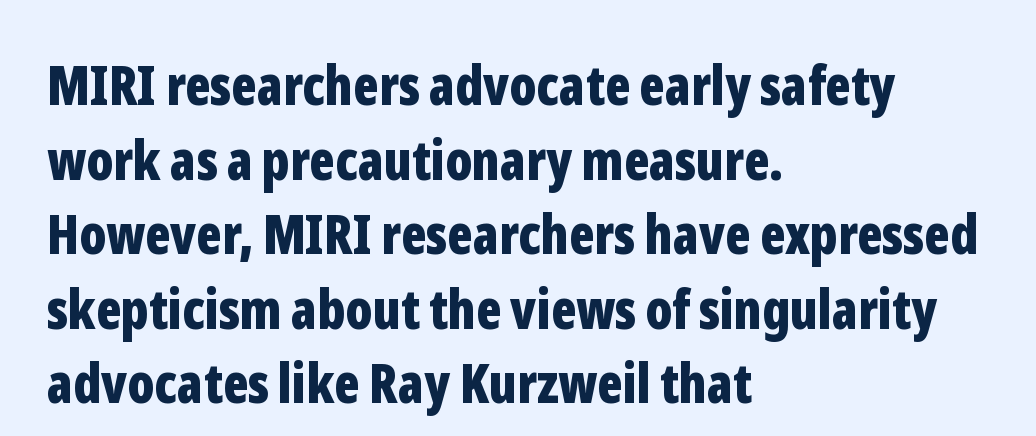
{"serif": "no", "italic": "no", "bold": "yes", "weight": "bold", "width": "condensed", "stroke_contrast": "low", "x_height": "medium", "monospaced": "no", "underline": "no", "align": "left", "line_spacing": "normal", "line_spacing_ratio": 1.38, "letter_spacing": "normal", "letter_spacing_em": 0.0, "glyph_px": 54}
